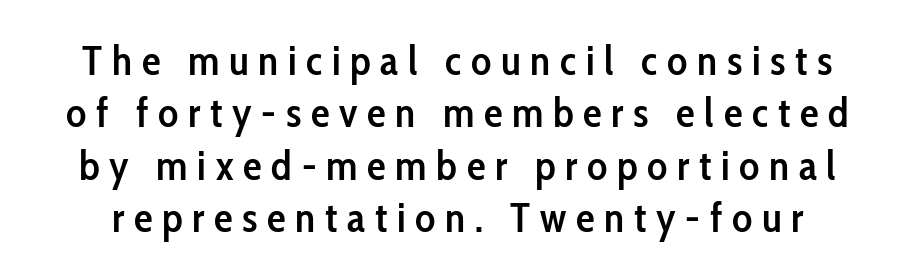
Is the type bold? Partly — it's a semibold, heavier than regular but not fully bold. The rendering uses natural spacing where letterforms have individual widths. Successive baselines arrive at the customary interval. Note: no serifs on the glyphs. The line texture is sparse and dotted thanks to wide tracking.
